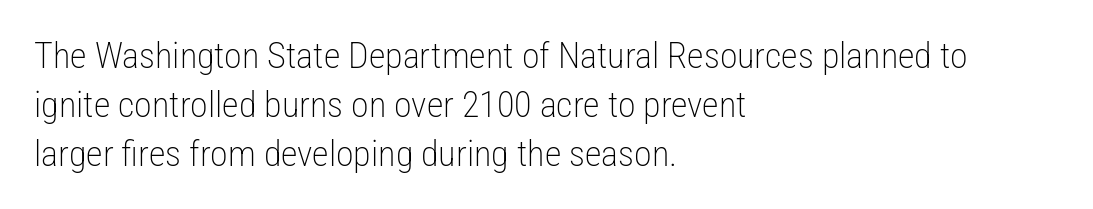
{"serif": "no", "italic": "no", "bold": "no", "weight": "light", "width": "condensed", "stroke_contrast": "low", "x_height": "medium", "monospaced": "no", "underline": "no", "align": "left", "line_spacing": "normal", "line_spacing_ratio": 1.36, "letter_spacing": "normal", "letter_spacing_em": 0.0, "glyph_px": 36}
